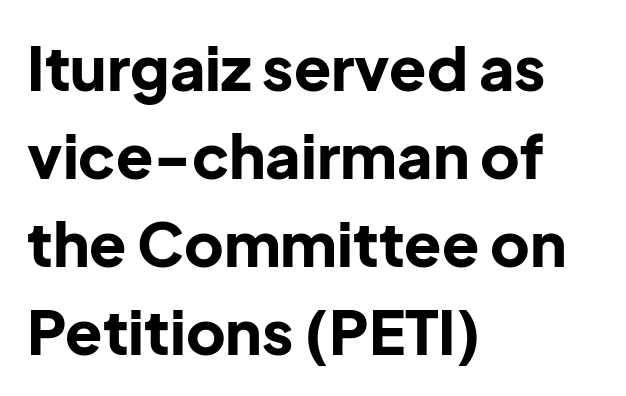
{"serif": "no", "italic": "no", "bold": "yes", "weight": "bold", "width": "normal", "stroke_contrast": "low", "x_height": "medium", "monospaced": "no", "underline": "no", "align": "left", "line_spacing": "normal", "line_spacing_ratio": 1.44, "letter_spacing": "normal", "letter_spacing_em": 0.0, "glyph_px": 61}
